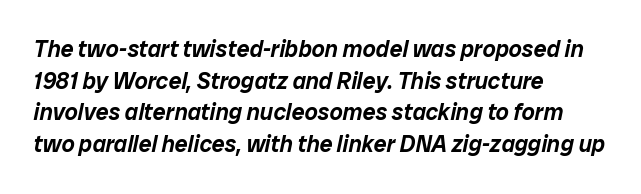
These lines keep a tight, regular rhythm from letter to letter. The lines are quadded left. Clear beneath every line of the passage. A typesetter would call this leading conventional body-copy spacing.
